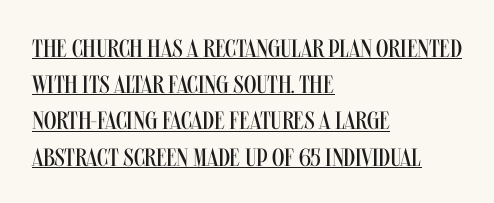
Q: Is the text bold? A: No.
Q: Is the text italic (slanted)? A: No, it is upright.
Q: Is the text underlined? A: Yes.
Q: How is the paragraph aligned? A: Left-aligned.
Q: Is the spacing between letters normal or unusually wide? A: Normal.
Q: Is the spacing between lines tight, normal or loose? A: Normal.
